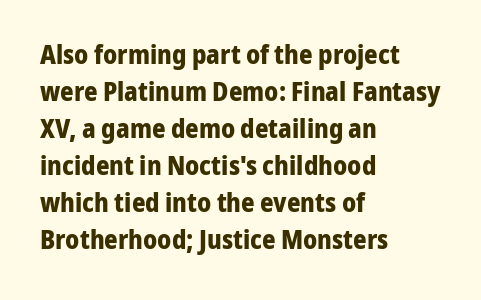
These words are printed bold, with thick strokes throughout. Between one letter and the next there's only the usual sliver of space. The letters stand straight up with perfectly vertical stems. The rendering anchors every line to the left-hand side. The leading is moderate, giving the passage an even texture.
